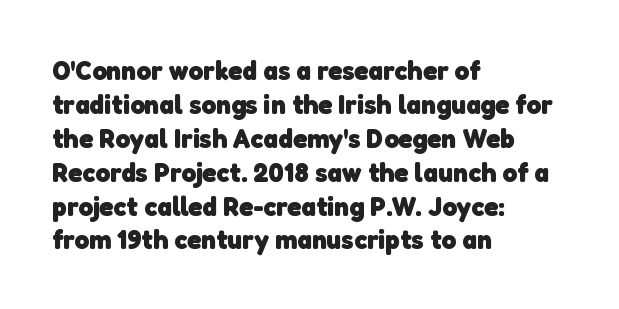
This rendering employs a face without finishing strokes, i.e., a sans-serif. The passage shown is emphatically bold. Observe the ordinary spacing: letters are neighbours, not strangers. Typeset ragged right — the left edge is the straight one.
